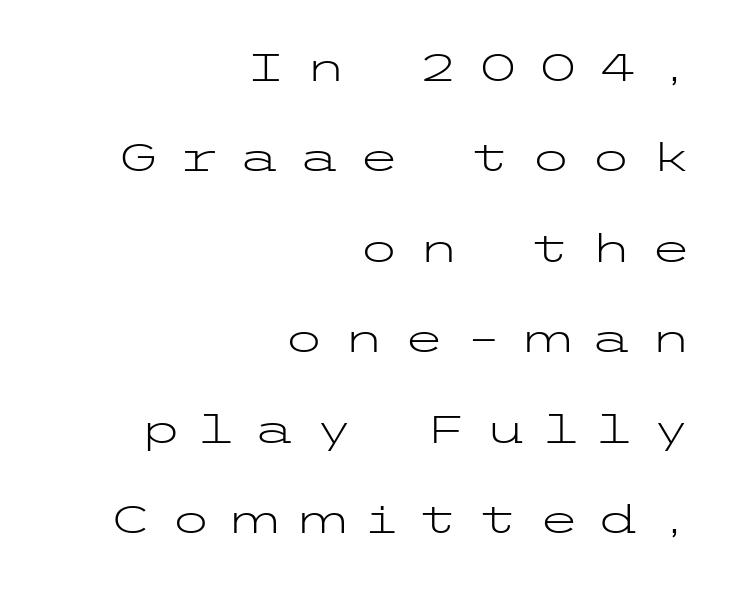
The image shows 38 px light, wide sans-serif type, upright; set right-aligned, loose line spacing (2.38x), unusually wide letter spacing (+0.48 em), not underlined; low stroke contrast and a medium x-height.
